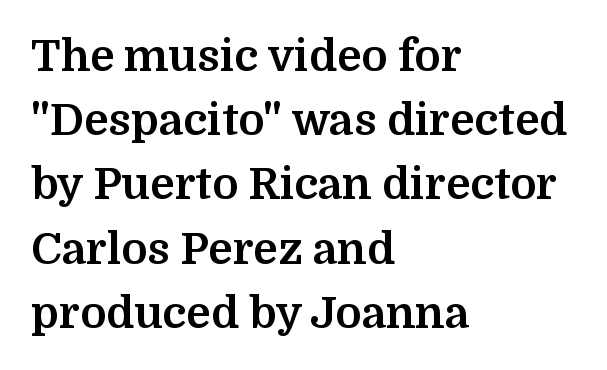
The image shows 44 px bold serif type, upright; set left-aligned, normal line spacing (1.46x), normal letter spacing, not underlined; medium stroke contrast and a medium x-height.
